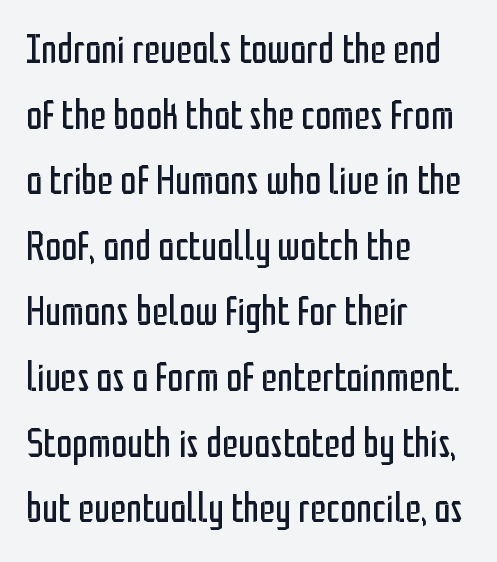
Q: Is the text bold? A: No.
Q: Is the text italic (slanted)? A: No, it is upright.
Q: Is the typeface a serif or a sans-serif typeface? A: Sans-serif.
Q: Is the text underlined? A: No.
Q: How is the paragraph aligned? A: Left-aligned.
Q: Is the spacing between letters normal or unusually wide? A: Normal.
Q: Is the spacing between lines tight, normal or loose? A: Normal.
Q: Width (condensed, normal, or wide)? A: Condensed.
Q: Stroke contrast? A: Low.
Q: x-height? A: Medium.
Q: Monospaced? A: No.
